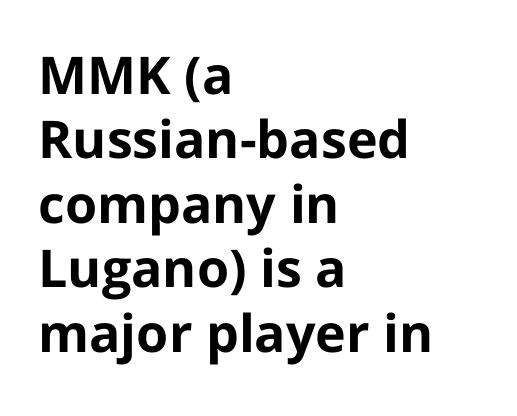
Character widths vary here, with narrow letters taking less room than wide ones. Does the type have serifs? No, each stem ends abruptly. Descenders hang freely into open space. Pretty heavy lettering here — definitely bold. This rendering uses left alignment, leaving the right contour irregular. What stands out about the letter spacing? Nothing — it is the standard amount.
